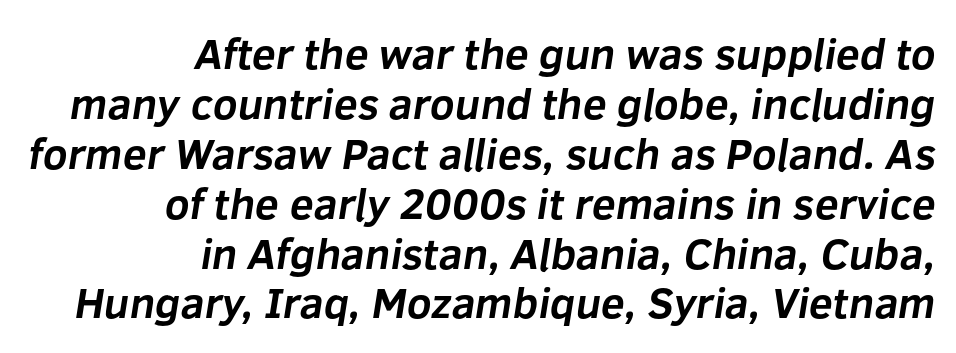
Do the characters align in a grid? No, the font is proportional. To sum up the face: it is a sans, with no serifs. The zone under the glyphs is completely vacant. Emphasis by weight is at full strength: bold. How are the letters spaced? Ordinarily, with no added tracking. If you drew a ruler down the right edge, every line would touch it.
